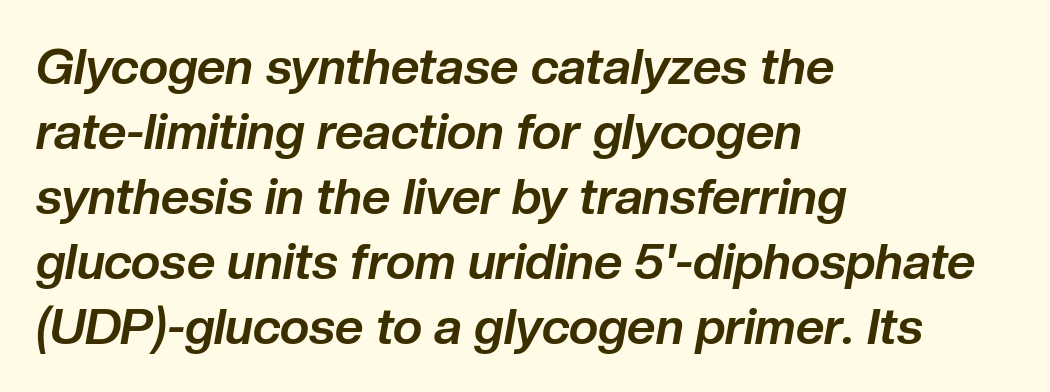
Q: Is the text bold? A: Yes.
Q: Is the text italic (slanted)? A: Yes, it leans right by about 10 degrees.
Q: Is the text underlined? A: No.
Q: How is the paragraph aligned? A: Left-aligned.
Q: Is the spacing between letters normal or unusually wide? A: Normal.
Q: Is the spacing between lines tight, normal or loose? A: Normal.
Q: Width (condensed, normal, or wide)? A: Normal.
Q: Stroke contrast? A: Low.
Q: x-height? A: Medium.
Q: Monospaced? A: No.
